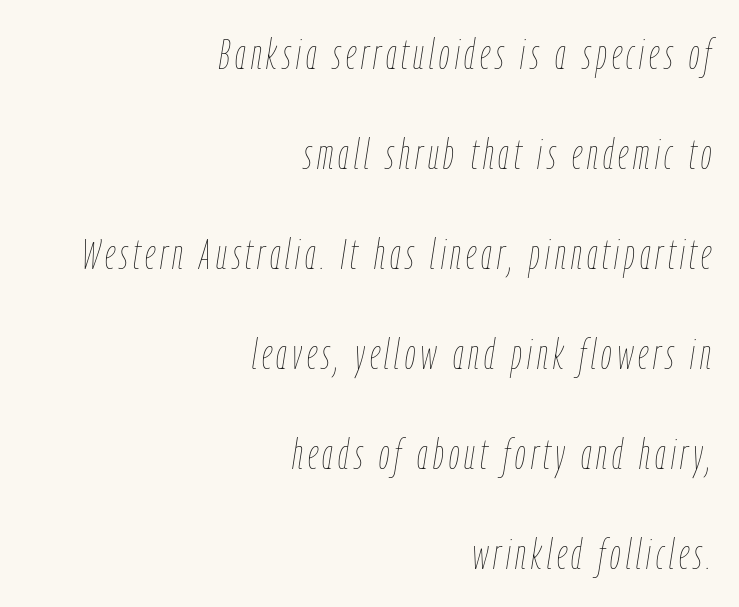
The rendering applies a slant to the glyphs. One glance says open: line gaps are wider than usual. Letters rest on an invisible, unmarked baseline. The compositor pushed each line to the right boundary. A typesetter would call this proportional, since set widths differ per character. Weight: in the light-to-regular range.
